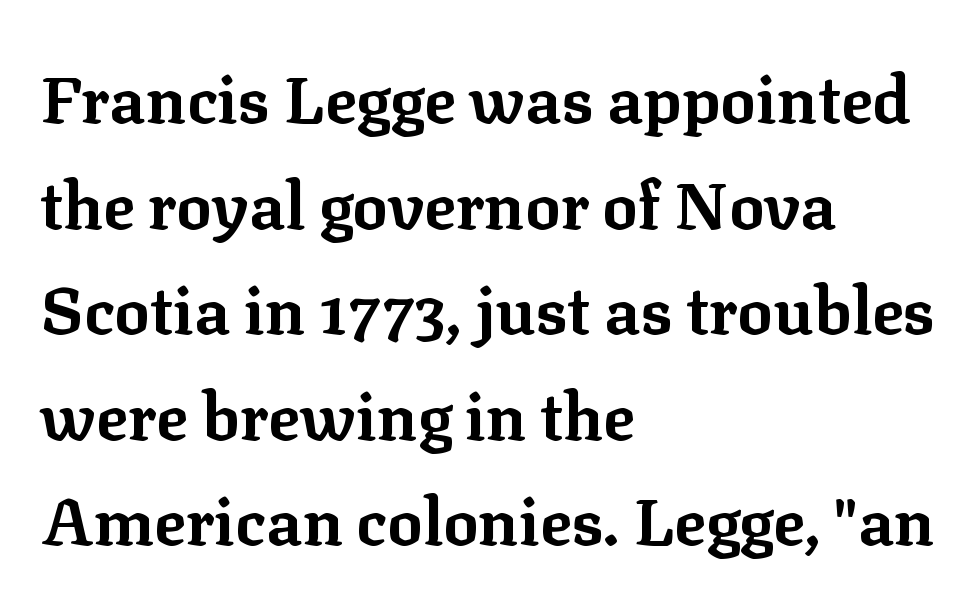
Q: Is the text bold? A: Yes.
Q: Is the text italic (slanted)? A: No, it is upright.
Q: Is the typeface a serif or a sans-serif typeface? A: Serif.
Q: Is the text underlined? A: No.
Q: How is the paragraph aligned? A: Left-aligned.
Q: Is the spacing between letters normal or unusually wide? A: Normal.
Q: Is the spacing between lines tight, normal or loose? A: Normal.
Q: Width (condensed, normal, or wide)? A: Normal.
Q: Stroke contrast? A: Low.
Q: x-height? A: Medium.
Q: Monospaced? A: No.
